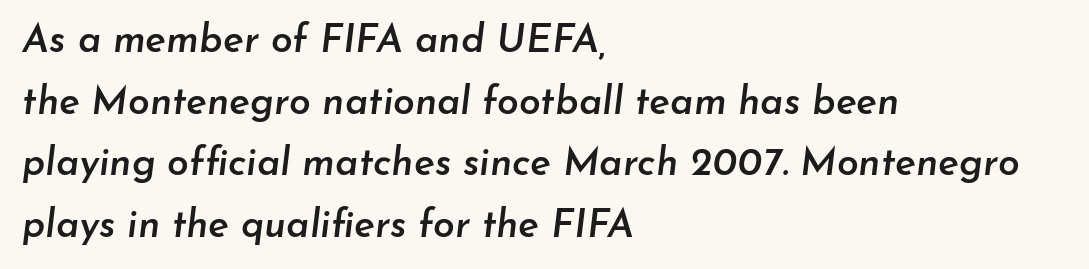
The image shows 39 px semibold type, italic (leaning right); set left-aligned, normal line spacing (1.58x), normal letter spacing, not underlined; low stroke contrast and a small x-height.
